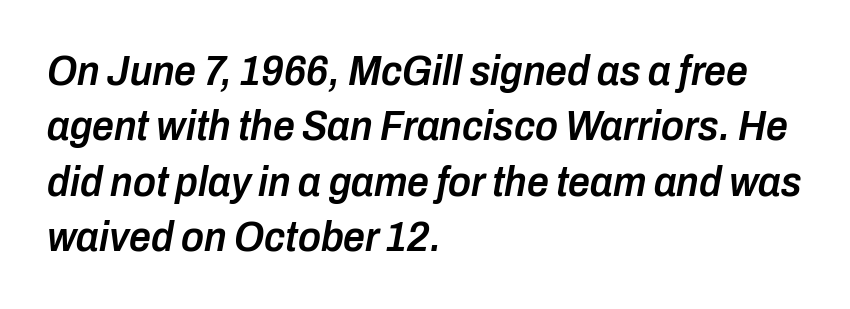
{"italic": "yes", "lean": "right", "slant_degrees": 10, "bold": "semi", "weight": "semibold", "width": "condensed", "stroke_contrast": "low", "x_height": "medium", "monospaced": "no", "underline": "no", "align": "left", "line_spacing": "normal", "line_spacing_ratio": 1.29, "letter_spacing": "normal", "letter_spacing_em": 0.0, "glyph_px": 43}
